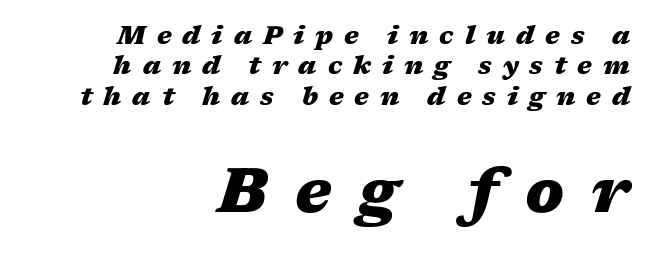
Q: Is the text bold? A: Yes.
Q: Is the text italic (slanted)? A: Yes, it leans right by about 17 degrees.
Q: Is the text underlined? A: No.
Q: How is the paragraph aligned? A: Right-aligned.
Q: Is the spacing between letters normal or unusually wide? A: Unusually wide.
Q: Which block of text is set in a larger size, the first (top) or the second (bottom)? A: The second (bottom) one.
Q: Width (condensed, normal, or wide)? A: Wide.
Q: Stroke contrast? A: Medium.
Q: x-height? A: Medium.
Q: Monospaced? A: No.
